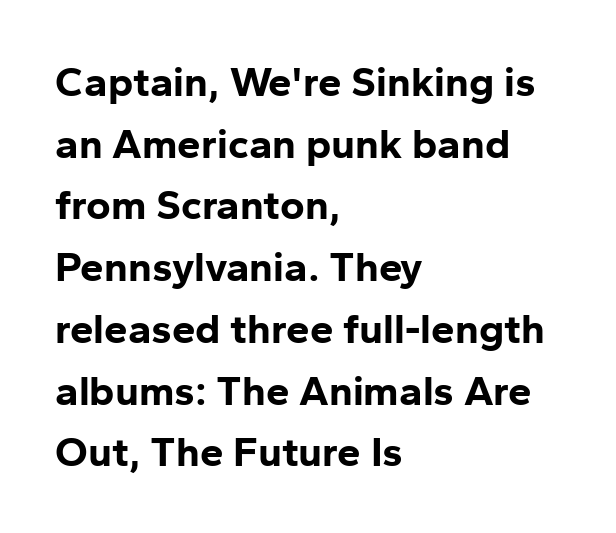
Looks like regular typesetting: each glyph gets only the width it needs. The type sits square on the baseline with zero lean. Classification — sans serif. Type without underlining. The ragged edge is on the right, which tells us the setting is flush left.
